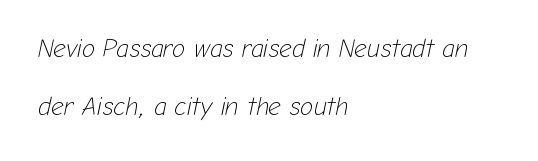
{"italic": "yes", "lean": "right", "slant_degrees": 12, "bold": "no", "underline": "no", "align": "left", "line_spacing": "loose", "line_spacing_ratio": 2.34, "letter_spacing": "normal", "letter_spacing_em": 0.0, "glyph_px": 25}
